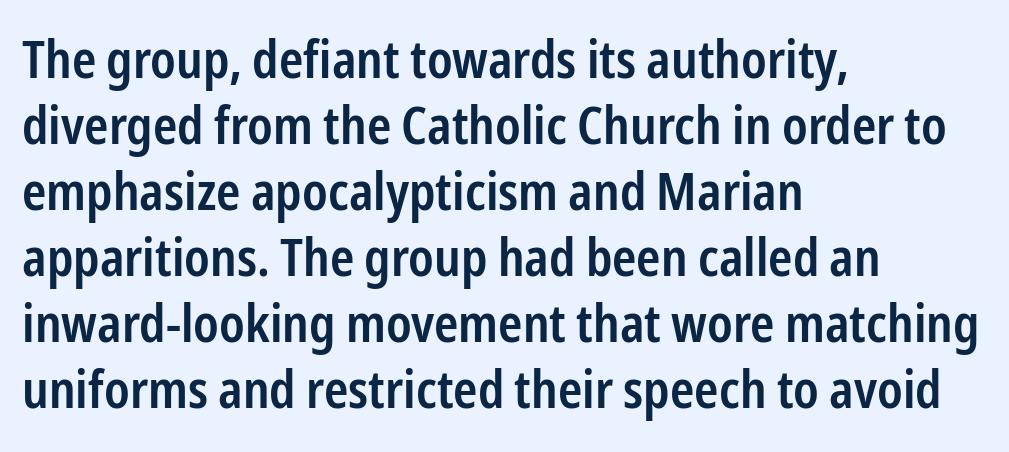
The image shows 52 px semibold, condensed sans-serif type, upright; set left-aligned, normal line spacing (1.27x), normal letter spacing, not underlined; low stroke contrast and a medium x-height.
